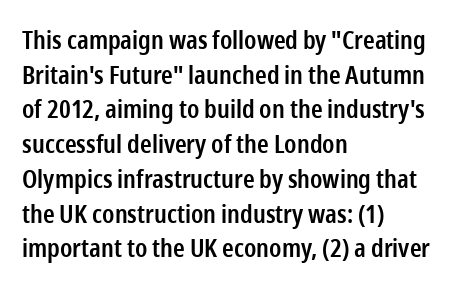
Quick note: underline off. The block of text has a typical density, with ordinary space between rows. Does the lettering tilt? It doesn't — this is upright. Characters follow at the spacing the type designer built in.
